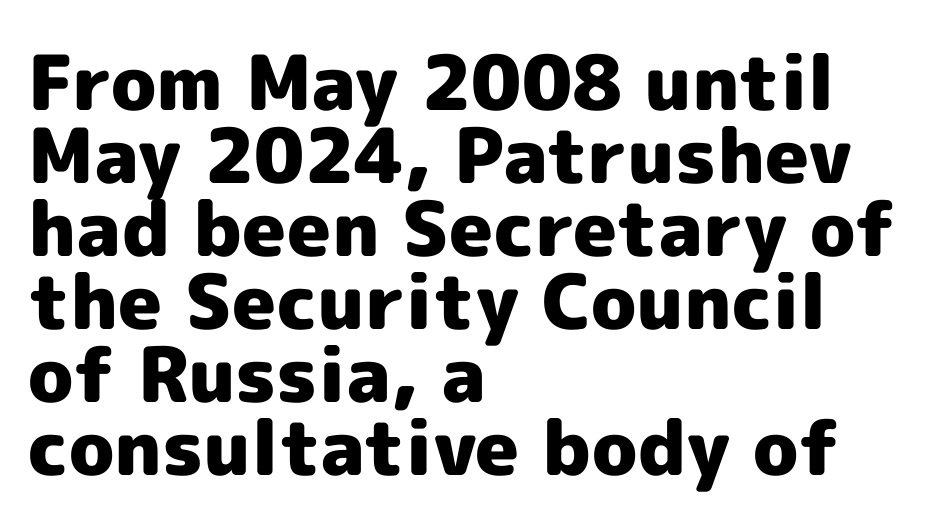
This rendering features lettering with no underline. Is the letter spacing exaggerated? No — it looks like the ordinary default. Tightly led — the rows are bunched. A typesetter would label this face a sans. Where is the straight margin? On the left. Quick note: not italic, upright.
